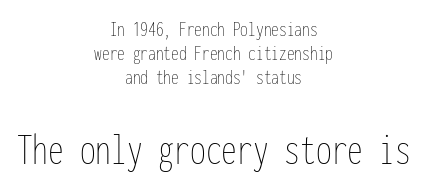
The image shows 45 px thin, condensed type, upright, monospaced; set centered, tight line spacing (1.09x), normal letter spacing, not underlined; the second (bottom) block is 2.05x larger; low stroke contrast and a medium x-height.
